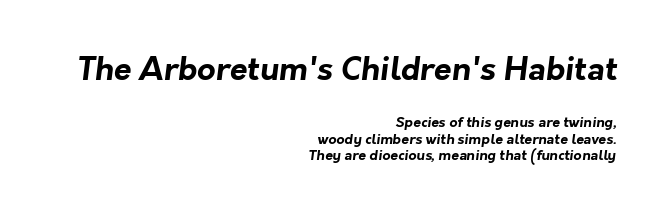
The image shows 32 px bold sans-serif type; set right-aligned, line spacing 1.18x, normal letter spacing, not underlined; the first (top) block is 2.29x larger; low stroke contrast and a medium x-height.
